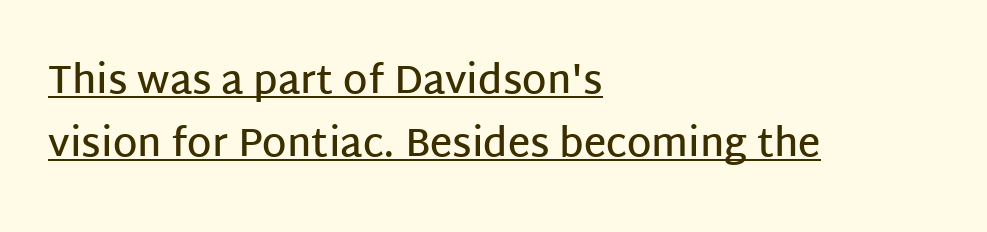
Q: Is the text bold? A: Semi-bold.
Q: Is the text italic (slanted)? A: No, it is upright.
Q: Is the typeface a serif or a sans-serif typeface? A: Sans-serif.
Q: Is the text underlined? A: Yes.
Q: How is the paragraph aligned? A: Left-aligned.
Q: Is the spacing between letters normal or unusually wide? A: Normal.
Q: Is the spacing between lines tight, normal or loose? A: Normal.
Q: Width (condensed, normal, or wide)? A: Normal.
Q: Stroke contrast? A: Low.
Q: x-height? A: Large.
Q: Monospaced? A: No.
